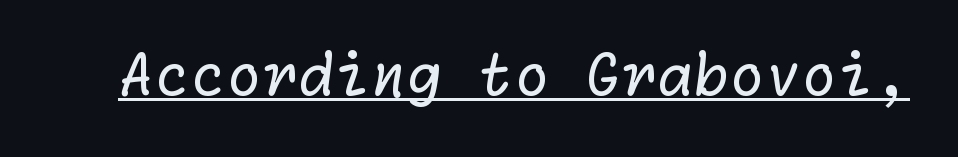
Q: Is the text bold? A: No.
Q: Is the typeface a serif or a sans-serif typeface? A: Sans-serif.
Q: Is the text underlined? A: Yes.
Q: Is the spacing between letters normal or unusually wide? A: Normal.
Q: Width (condensed, normal, or wide)? A: Normal.
Q: Stroke contrast? A: Low.
Q: x-height? A: Medium.
